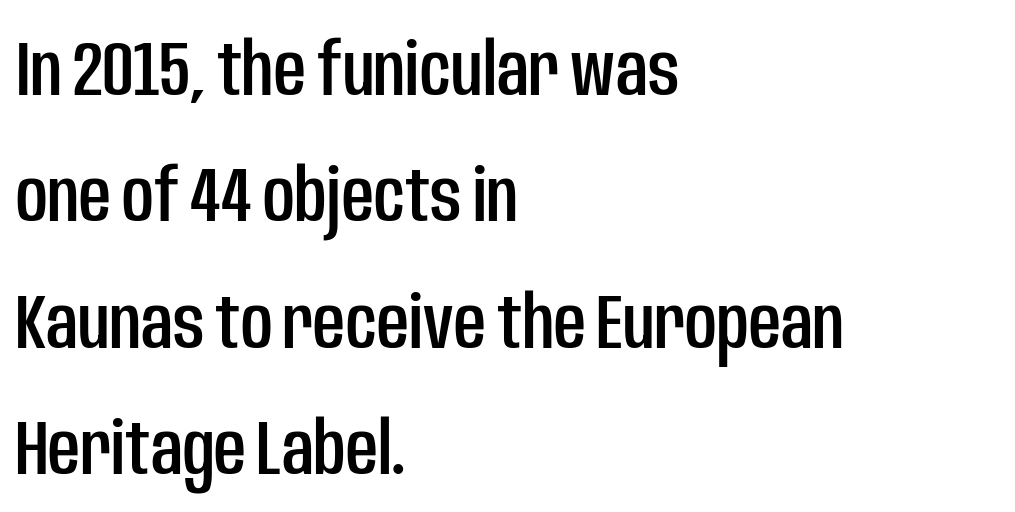
This rendering employs a face without finishing strokes, i.e., a sans-serif. The lines sit at an ordinary, default distance from one another. A roman cut, with each character standing at attention. Compared with typical body copy, the letter spacing here is the same. Reading down the block, your eye returns to a fixed left position each line. Do the characters align in a grid? No, the font is proportional.
